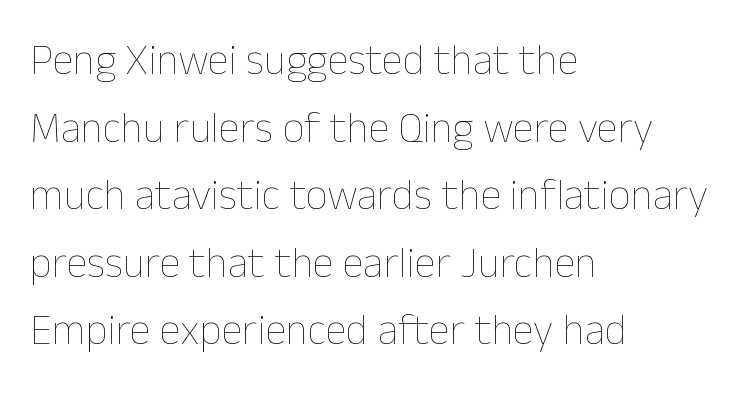
{"italic": "no", "bold": "no", "weight": "thin", "width": "normal", "stroke_contrast": "low", "x_height": "medium", "monospaced": "no", "underline": "no", "align": "left", "line_spacing": "normal", "line_spacing_ratio": 1.57, "letter_spacing": "normal", "letter_spacing_em": 0.0, "glyph_px": 43}
